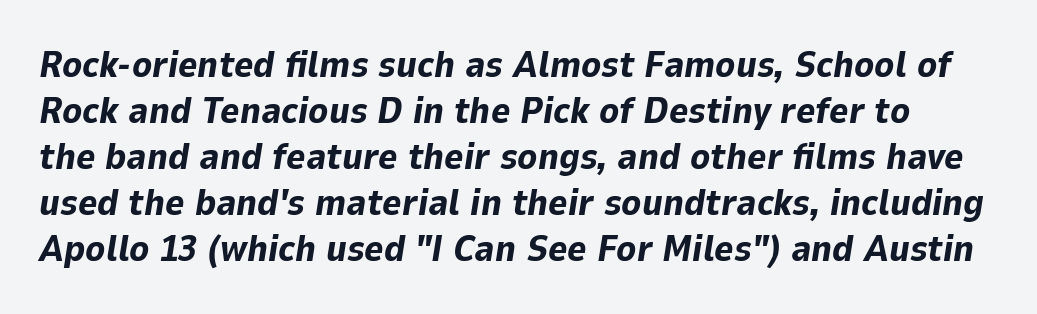
Q: Is the text bold? A: Yes.
Q: Is the text italic (slanted)? A: Yes, it leans right by about 9 degrees.
Q: Is the text underlined? A: No.
Q: Is the spacing between letters normal or unusually wide? A: Normal.
Q: Width (condensed, normal, or wide)? A: Normal.
Q: Stroke contrast? A: Low.
Q: x-height? A: Medium.
Q: Monospaced? A: No.
